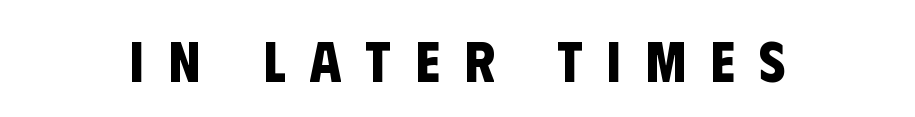
Clear beneath every line of the passage. Typographically, this falls in the sans-serif category. Is this a fixed-width face? No — the glyphs have proportional, varying widths. The gaps between neighbouring characters are conspicuously large.
